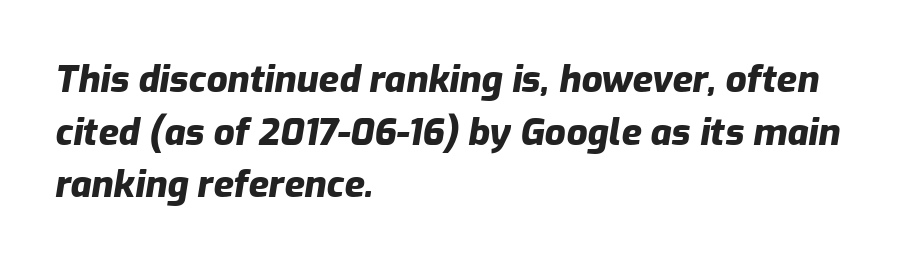
Q: Is the text bold? A: Yes.
Q: Is the text italic (slanted)? A: Yes, it leans right by about 9 degrees.
Q: Is the text underlined? A: No.
Q: How is the paragraph aligned? A: Left-aligned.
Q: Is the spacing between letters normal or unusually wide? A: Normal.
Q: Is the spacing between lines tight, normal or loose? A: Normal.
Q: Width (condensed, normal, or wide)? A: Normal.
Q: Stroke contrast? A: Low.
Q: x-height? A: Medium.
Q: Monospaced? A: No.
